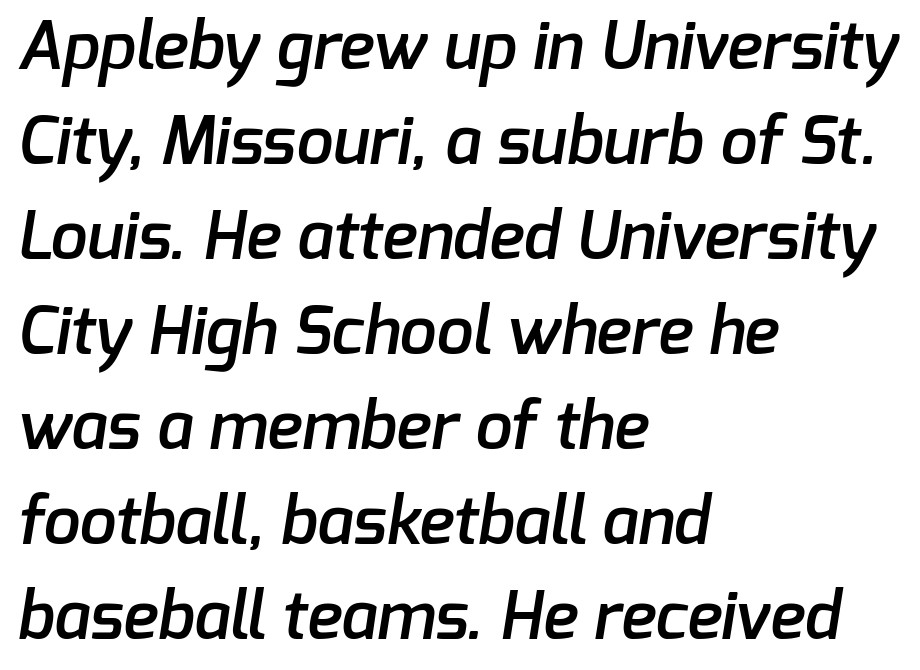
Q: Is the text bold? A: Semi-bold.
Q: Is the typeface a serif or a sans-serif typeface? A: Sans-serif.
Q: Is the text underlined? A: No.
Q: How is the paragraph aligned? A: Left-aligned.
Q: Is the spacing between letters normal or unusually wide? A: Normal.
Q: Is the spacing between lines tight, normal or loose? A: Normal.
Q: Width (condensed, normal, or wide)? A: Normal.
Q: Stroke contrast? A: Low.
Q: x-height? A: Medium.
Q: Monospaced? A: No.
